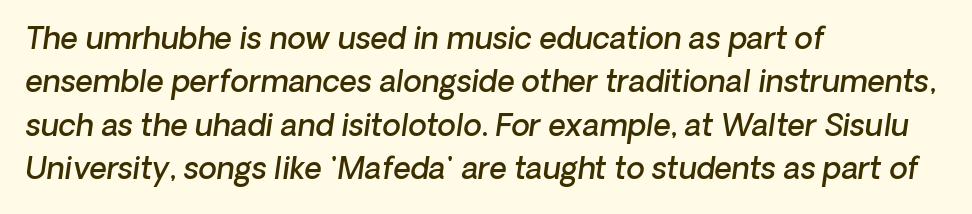
The image shows 30 px semibold type, italic (leaning right); set left-aligned, normal line spacing (1.45x), normal letter spacing, not underlined; low stroke contrast and a medium x-height.
